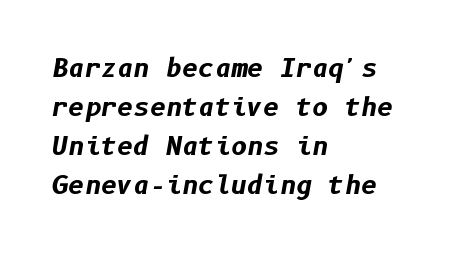
Notice how descenders clear the ascenders below comfortably — that's standard leading. If you drew a line through each stem, it would be angled. Each glyph is drawn with heavy, bold strokes. Casual observation: everything's shoved over to the left.
